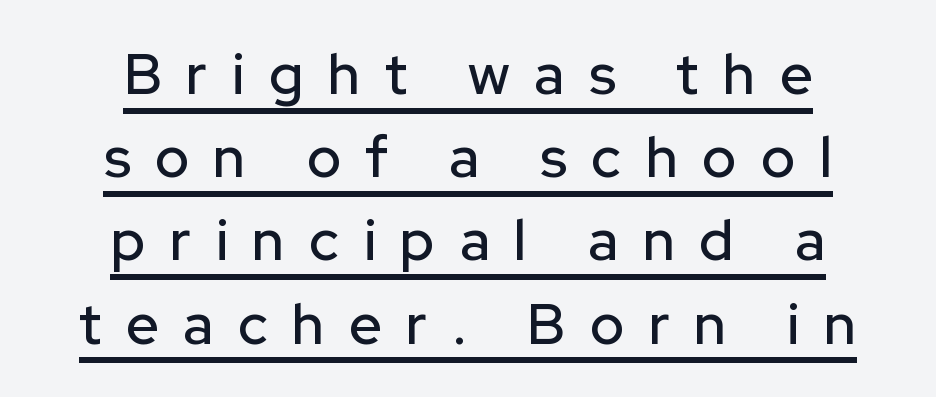
This sample uses an upright cut, with every glyph sitting square on the baseline. Here the glyphs are tracked loosely, breaking word shapes into spaced letters. Looks like regular typesetting: each glyph gets only the width it needs. Each letter's strokes conclude bluntly, with no projecting serifs.
